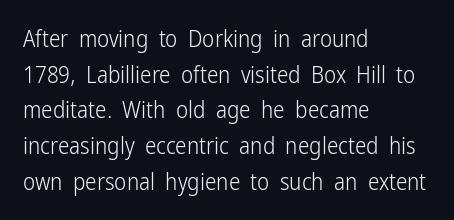
{"italic": "no", "bold": "no", "underline": "no", "align": "left", "line_spacing": "normal", "line_spacing_ratio": 1.55, "letter_spacing": "normal", "letter_spacing_em": 0.0, "glyph_px": 23}
